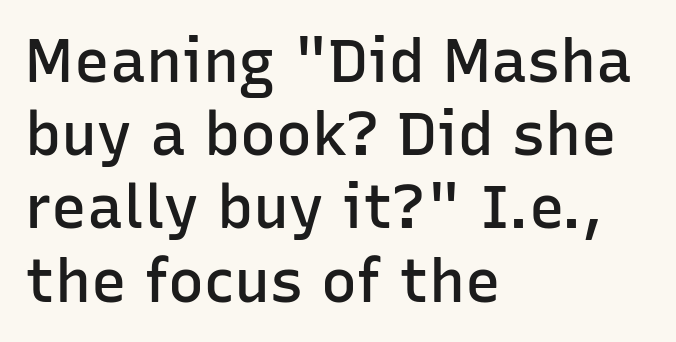
{"serif": "no", "italic": "no", "bold": "semi", "weight": "semibold", "width": "normal", "stroke_contrast": "low", "x_height": "medium", "monospaced": "no", "underline": "no", "align": "left", "line_spacing_ratio": 1.22, "letter_spacing": "normal", "letter_spacing_em": 0.0, "glyph_px": 60}
